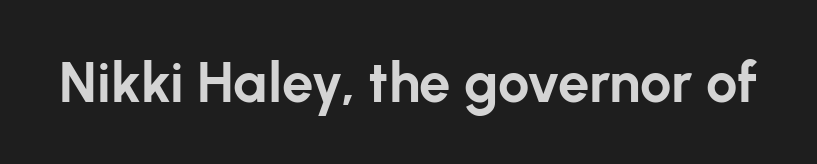
These lines carry a lot of weight — the face is fully bold. Plain, unruled lines of type. Spacing between characters is what you'd get straight out of the box. Style check: upright. These lines are rendered in a variable-pitch font. The typeface chosen for these lines omits serifs.
